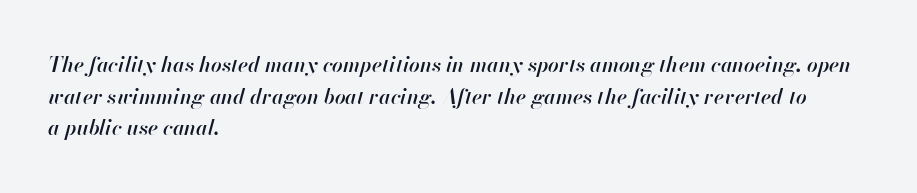
The image shows 21 px text type, italic (leaning right); set left-aligned, normal line spacing (1.51x), normal letter spacing, not underlined.
